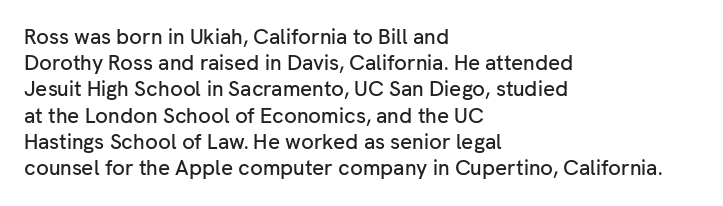
A typesetter would call this leading conventional body-copy spacing. Upright lettering throughout. This rendering uses left alignment, leaving the right contour irregular. The letterforms sit shoulder to shoulder at normal distance. Decoration check: the copy has no underline.
